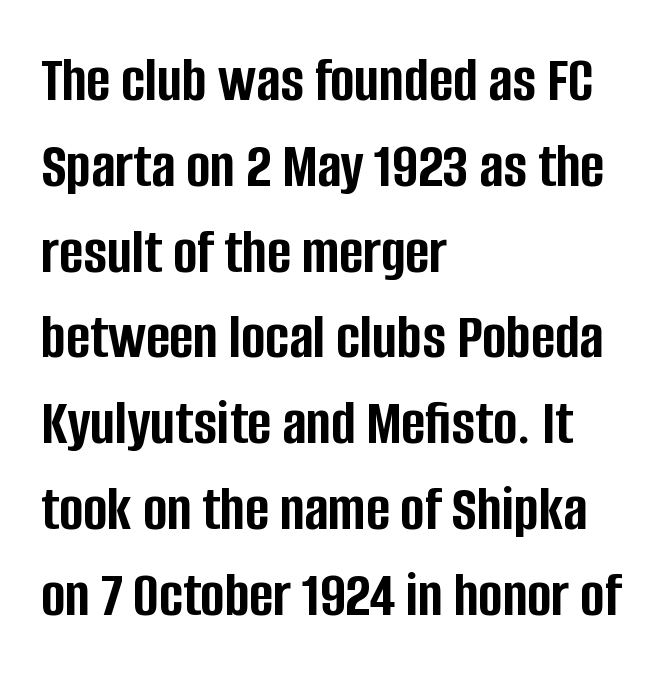
The image shows 65 px semibold, condensed sans-serif type, upright; set left-aligned, normal line spacing (1.32x), normal letter spacing, not underlined; low stroke contrast and a large x-height.
